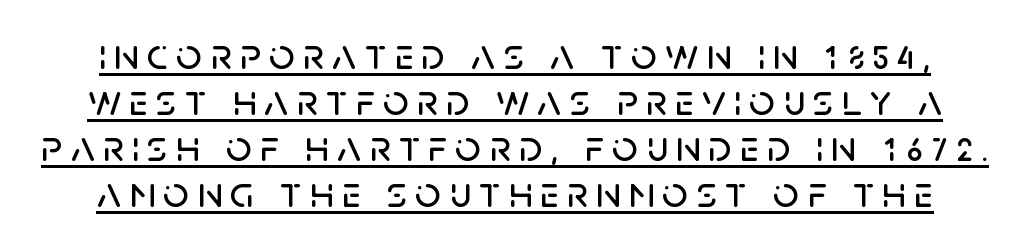
Q: Is the text italic (slanted)? A: No, it is upright.
Q: Is the typeface a serif or a sans-serif typeface? A: Sans-serif.
Q: Is the text underlined? A: Yes.
Q: Is the spacing between lines tight, normal or loose? A: Tight.
Q: Width (condensed, normal, or wide)? A: Normal.
Q: Stroke contrast? A: Low.
Q: x-height? A: Large.
Q: Monospaced? A: No.
